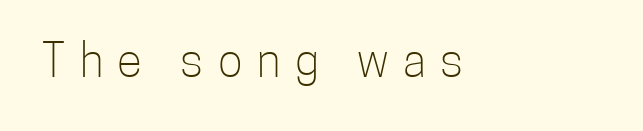
This rendering features lettering with no underline. The passage shown is not bold in any degree. Tracking value appears strongly positive — letters spread wide. Every character sits straight up, as roman type does. The typeface chosen for these lines omits serifs.
